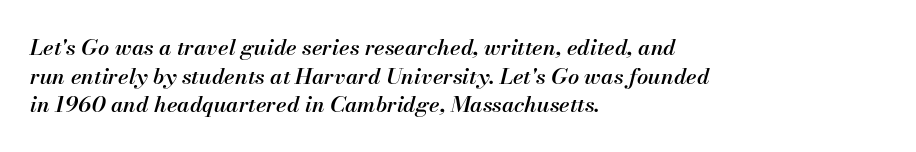
The image shows 22 px text type, italic (leaning right); set left-aligned, normal line spacing (1.3x), normal letter spacing, not underlined.
